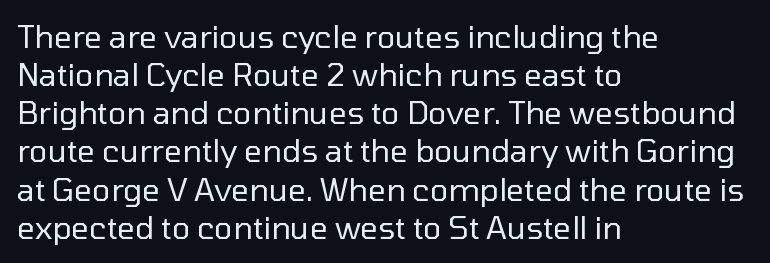
The image shows 31 px regular-weight sans-serif type, upright; set left-aligned, line spacing 1.23x, normal letter spacing, not underlined; low stroke contrast and a medium x-height.
